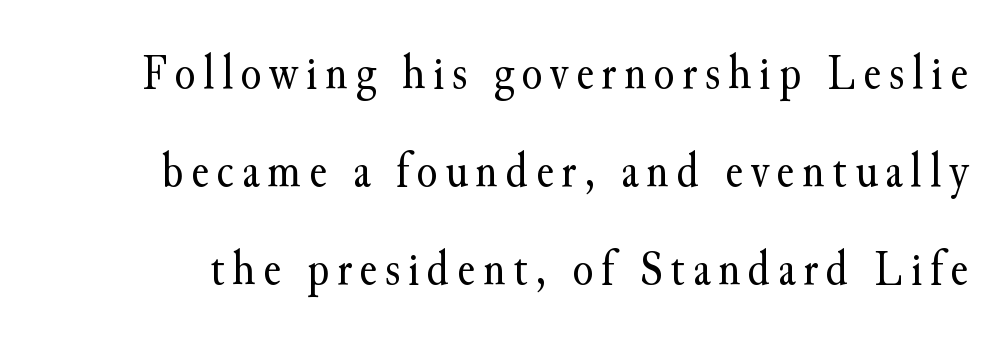
{"serif": "yes", "italic": "no", "bold": "no", "weight": "regular", "width": "normal", "stroke_contrast": "medium", "x_height": "small", "monospaced": "no", "underline": "no", "line_spacing": "loose", "line_spacing_ratio": 2.04, "glyph_px": 48}
